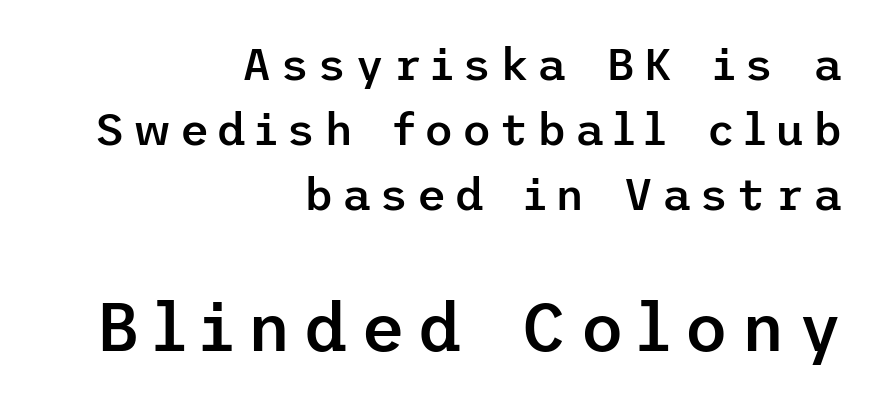
{"serif": "no", "italic": "no", "bold": "semi", "weight": "semibold", "width": "normal", "stroke_contrast": "low", "x_height": "medium", "underline": "no", "align": "right", "line_spacing": "normal", "line_spacing_ratio": 1.45, "larger_block": "second", "size_ratio": 1.51, "glyph_px": 68}
